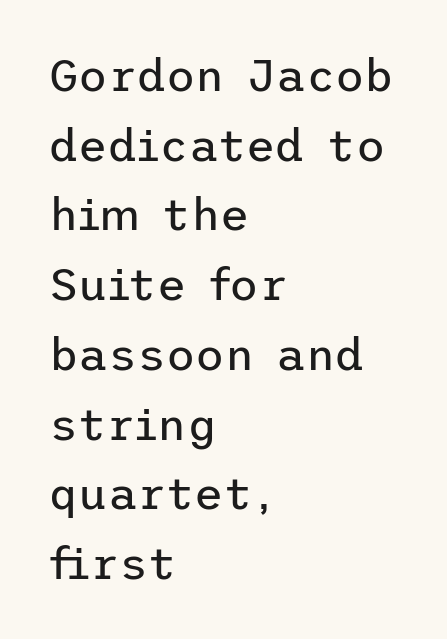
{"serif": "no", "italic": "no", "bold": "no", "weight": "regular", "width": "normal", "stroke_contrast": "low", "x_height": "medium", "underline": "no", "align": "left", "line_spacing": "normal", "line_spacing_ratio": 1.55, "letter_spacing": "normal", "letter_spacing_em": 0.0, "glyph_px": 45}
